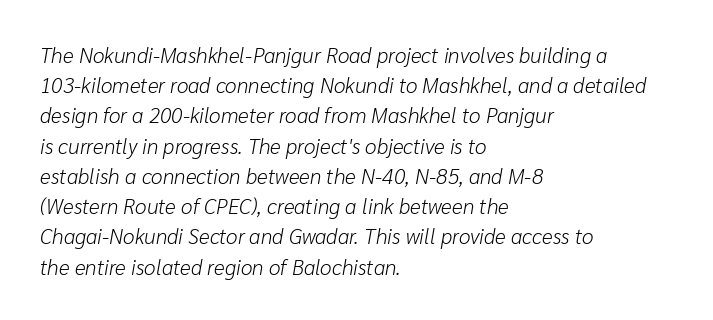
The foot of each line stays bare and open. The lettering tilts uniformly, giving the passage an italic look. The rendering anchors every line to the left-hand side. Whoever set this chose a conventional vertical rhythm. Unbolded letterforms with no extra heft.
